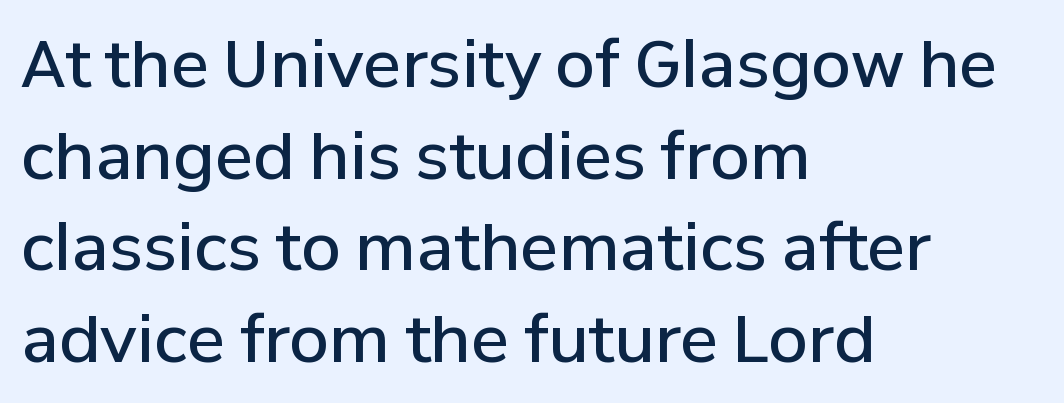
Q: Is the text bold? A: Semi-bold.
Q: Is the text italic (slanted)? A: No, it is upright.
Q: Is the typeface a serif or a sans-serif typeface? A: Sans-serif.
Q: Is the text underlined? A: No.
Q: How is the paragraph aligned? A: Left-aligned.
Q: Is the spacing between letters normal or unusually wide? A: Normal.
Q: Is the spacing between lines tight, normal or loose? A: Normal.
Q: Width (condensed, normal, or wide)? A: Normal.
Q: Stroke contrast? A: Low.
Q: x-height? A: Medium.
Q: Monospaced? A: No.
